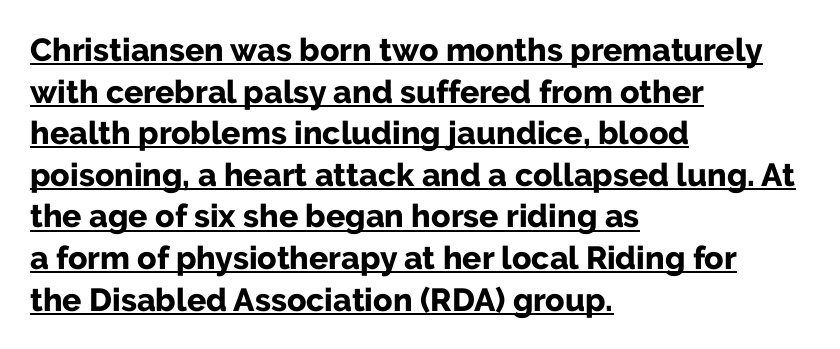
The image shows 32 px bold sans-serif type, upright; set left-aligned, normal line spacing (1.3x), normal letter spacing, underlined; low stroke contrast and a medium x-height.
